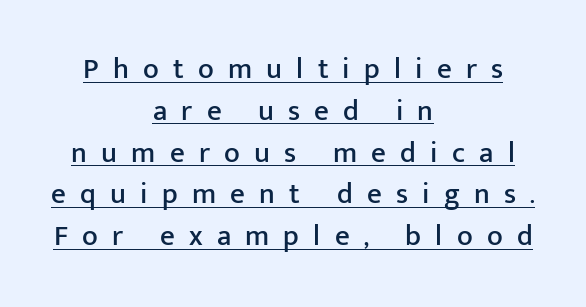
{"serif": "no", "italic": "no", "width": "normal", "stroke_contrast": "low", "x_height": "medium", "monospaced": "no", "underline": "yes", "align": "center", "line_spacing": "normal", "line_spacing_ratio": 1.44, "letter_spacing": "wide", "letter_spacing_em": 0.49, "glyph_px": 29}
